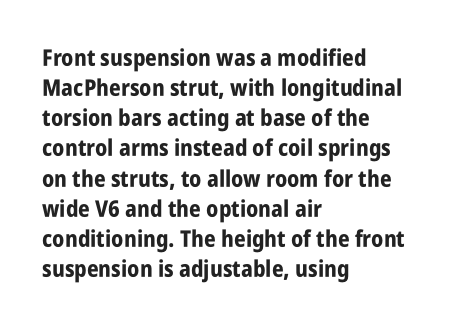
{"italic": "no", "bold": "yes", "underline": "no", "align": "left", "line_spacing": "normal", "line_spacing_ratio": 1.31, "letter_spacing": "normal", "letter_spacing_em": 0.0, "glyph_px": 23}
